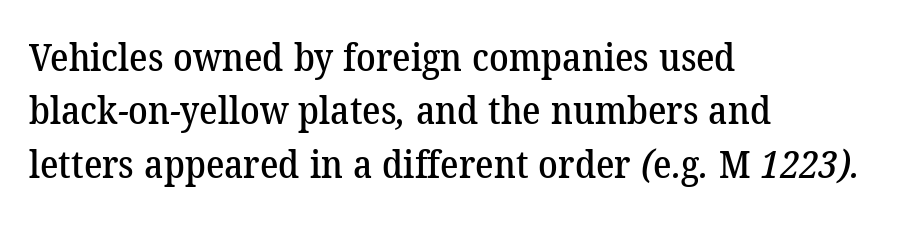
The image shows 39 px serif type; set left-aligned, normal line spacing (1.37x), normal letter spacing, not underlined; low stroke contrast and a medium x-height.
